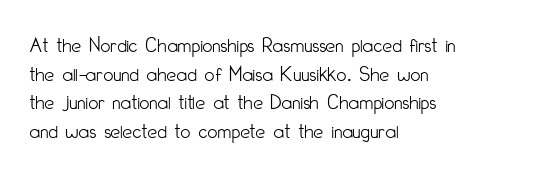
The image shows 22 px text type, upright; set left-aligned, normal line spacing (1.3x), normal letter spacing, not underlined.
